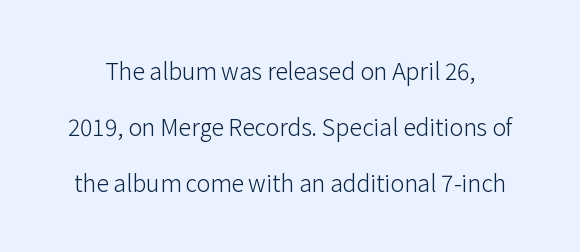
Words appear dense and cohesive because spacing is normal. Honestly, there is no underline to notice here at all. Designer's note — italics off, roman on. In terms of leading, this rendering errs on the spacious side. Stems and bowls with no extra thickness — not bold.
